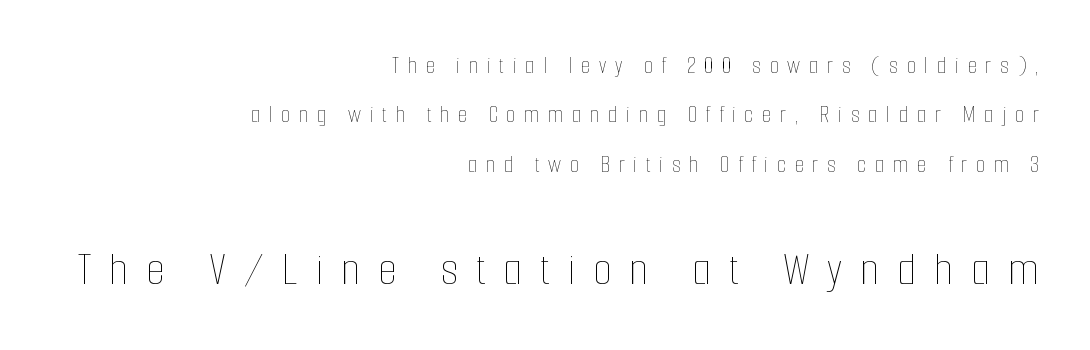
Note the varied advance widths — an 'i' is clearly narrower than an 'm'. This rendering uses right alignment, leaving the left contour irregular. Ink coverage per letter is moderate at most. This rendering widens character spacing well past its baseline value. This sample trades compactness for vertical openness between lines. Does the bottom block carry the larger type? Yes, it does.
